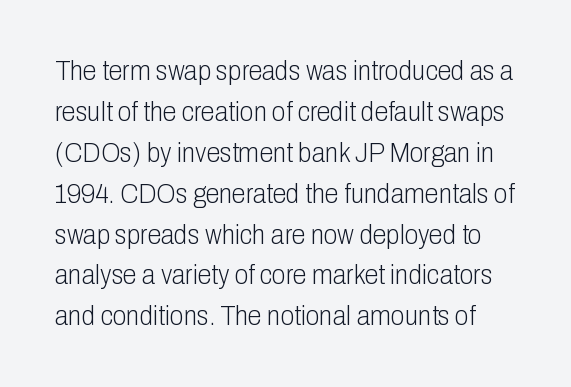
{"serif": "no", "italic": "no", "bold": "no", "weight": "light", "width": "condensed", "stroke_contrast": "low", "x_height": "medium", "monospaced": "no", "underline": "no", "line_spacing": "normal", "line_spacing_ratio": 1.46, "letter_spacing": "normal", "letter_spacing_em": 0.0, "glyph_px": 28}
